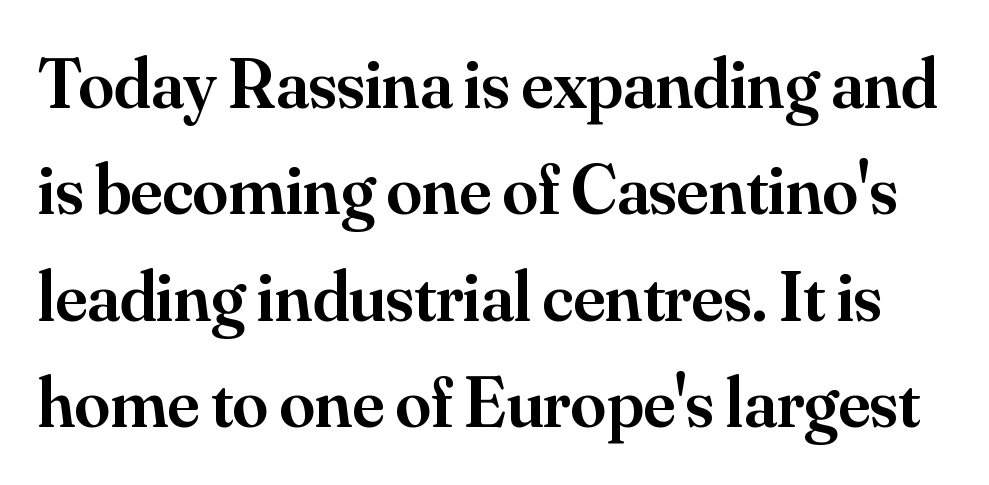
Q: Is the text bold? A: Semi-bold.
Q: Is the text italic (slanted)? A: No, it is upright.
Q: Is the typeface a serif or a sans-serif typeface? A: Serif.
Q: Is the text underlined? A: No.
Q: Is the spacing between letters normal or unusually wide? A: Normal.
Q: Is the spacing between lines tight, normal or loose? A: Normal.
Q: Width (condensed, normal, or wide)? A: Normal.
Q: Stroke contrast? A: Medium.
Q: x-height? A: Small.
Q: Monospaced? A: No.
